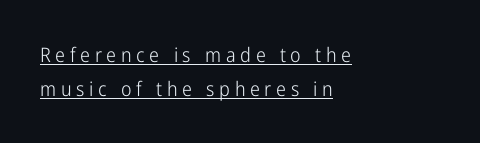
The image shows 20 px text type, upright; set left-aligned, line spacing 1.71x, unusually wide letter spacing (+0.23 em), underlined.
